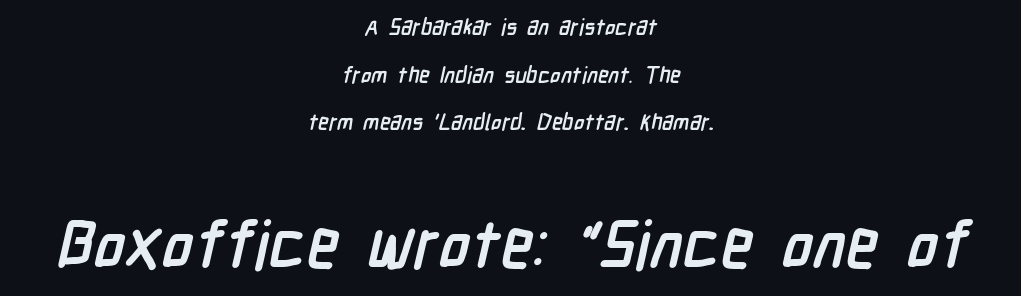
Q: Is the text bold? A: Yes.
Q: Is the typeface a serif or a sans-serif typeface? A: Sans-serif.
Q: Is the text underlined? A: No.
Q: How is the paragraph aligned? A: Centered.
Q: Is the spacing between letters normal or unusually wide? A: Normal.
Q: Is the spacing between lines tight, normal or loose? A: Loose.
Q: Which block of text is set in a larger size, the first (top) or the second (bottom)? A: The second (bottom) one.
Q: Width (condensed, normal, or wide)? A: Condensed.
Q: Stroke contrast? A: Low.
Q: x-height? A: Medium.
Q: Monospaced? A: No.
